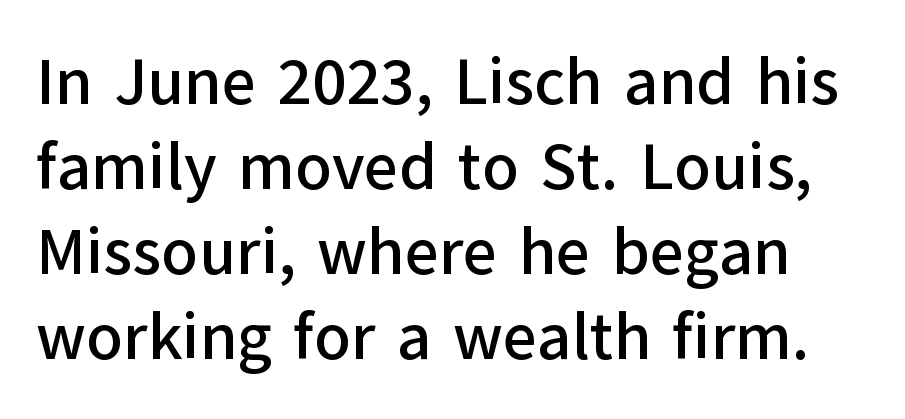
The image shows 66 px sans-serif type, upright; set normal line spacing (1.29x), normal letter spacing, not underlined; low stroke contrast and a medium x-height.
